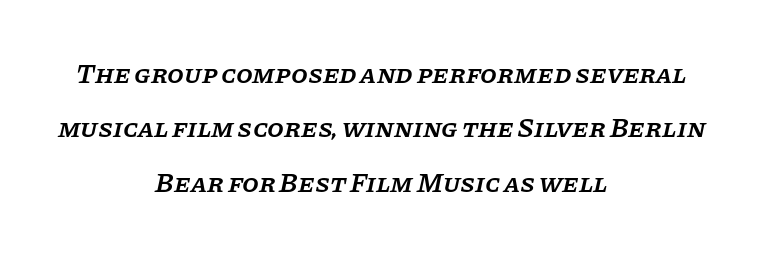
The image shows 27 px text type, italic (leaning right); set centered, loose line spacing (2.01x), normal letter spacing, not underlined.
